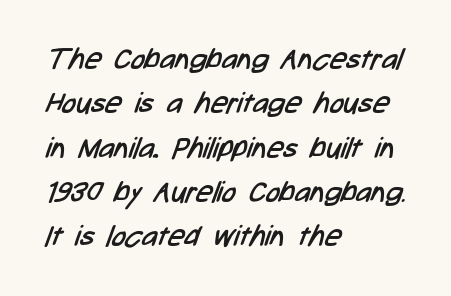
The image shows 29 px regular-weight, condensed sans-serif type; set left-aligned, normal line spacing (1.53x), normal letter spacing, not underlined; low stroke contrast and a medium x-height.
